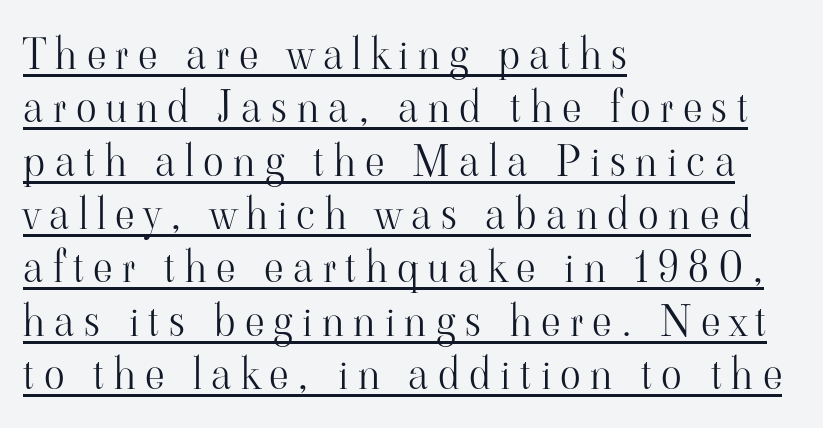
The image shows 43 px light serif type, upright; set left-aligned, line spacing 1.24x, unusually wide letter spacing (+0.22 em), underlined; high stroke contrast and a small x-height.
